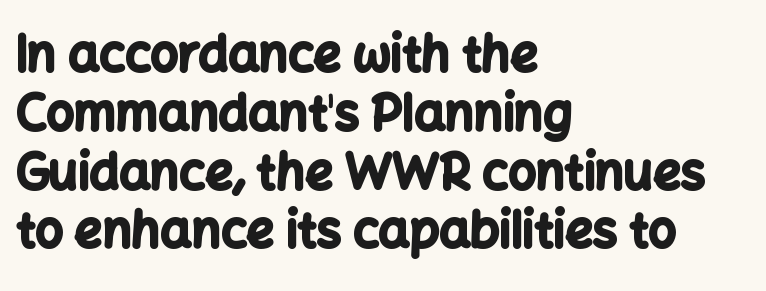
The image shows 49 px bold sans-serif type, upright; set left-aligned, line spacing 1.2x, normal letter spacing, not underlined; low stroke contrast and a medium x-height.
